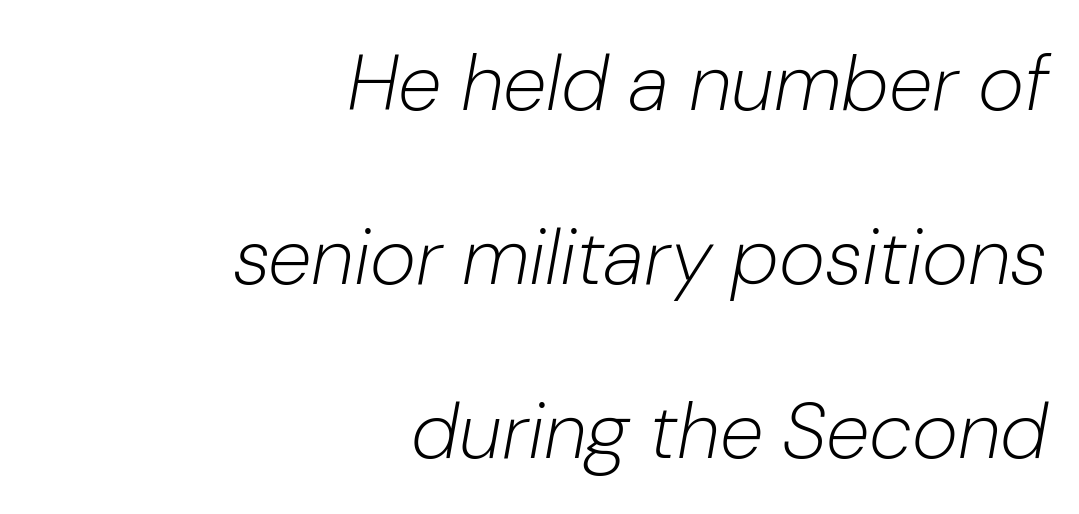
The image shows 79 px light type, italic (leaning right); set right-aligned, loose line spacing (2.2x), normal letter spacing, not underlined; low stroke contrast and a medium x-height.
